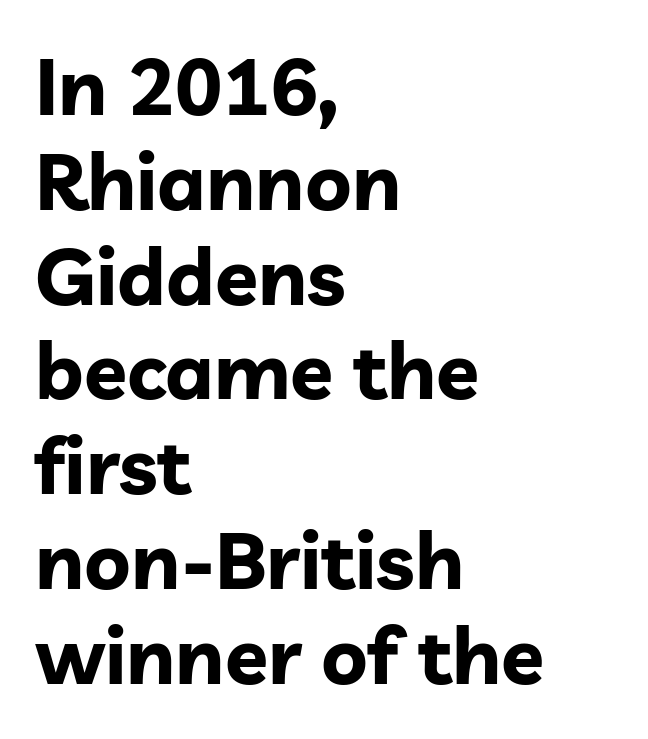
The image shows 79 px bold sans-serif type, upright; set left-aligned, line spacing 1.2x, normal letter spacing, not underlined; low stroke contrast and a medium x-height.
